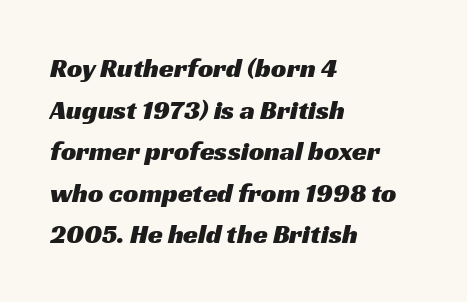
Does the leading feel generous? No, just average. The lines in this sample share a left origin and differ only in where they stop. The specimen omits any rule beneath the text block's lines. The horizontal fit of the characters is conventional and even.
